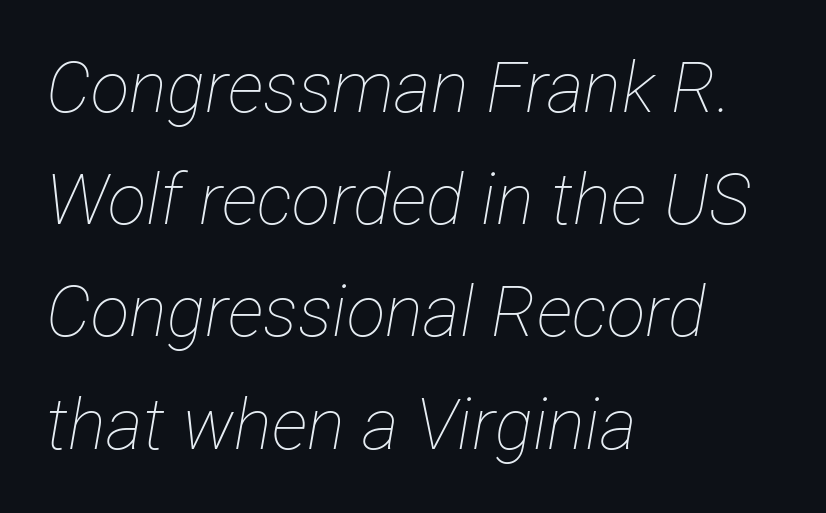
Q: Is the text bold? A: No.
Q: Is the text italic (slanted)? A: Yes, it leans right by about 12 degrees.
Q: Is the text underlined? A: No.
Q: How is the paragraph aligned? A: Left-aligned.
Q: Is the spacing between letters normal or unusually wide? A: Normal.
Q: Is the spacing between lines tight, normal or loose? A: Normal.
Q: Width (condensed, normal, or wide)? A: Condensed.
Q: Stroke contrast? A: Low.
Q: x-height? A: Medium.
Q: Monospaced? A: No.
